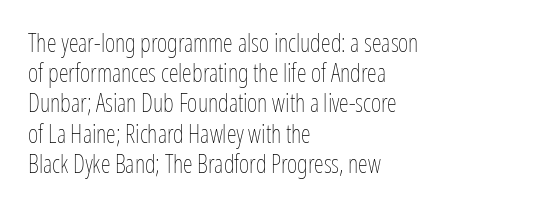
The image shows 25 px text type, upright; set left-aligned, line spacing 1.21x, normal letter spacing, not underlined.
